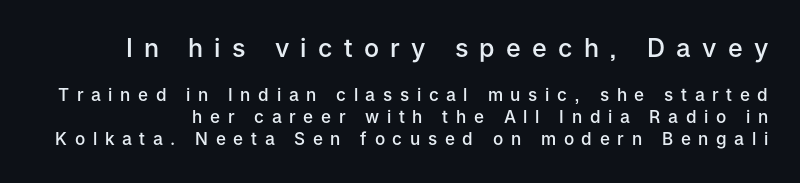
The image shows 25 px text type, upright; set normal line spacing (1.29x), unusually wide letter spacing (+0.45 em), not underlined; the first (top) block is 1.47x larger.
